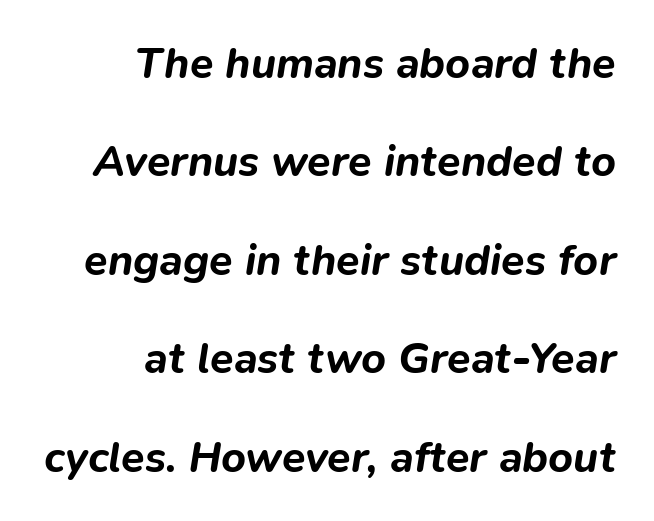
The image shows 43 px bold type, italic (leaning right); set right-aligned, loose line spacing (2.29x), normal letter spacing, not underlined; low stroke contrast and a medium x-height.
